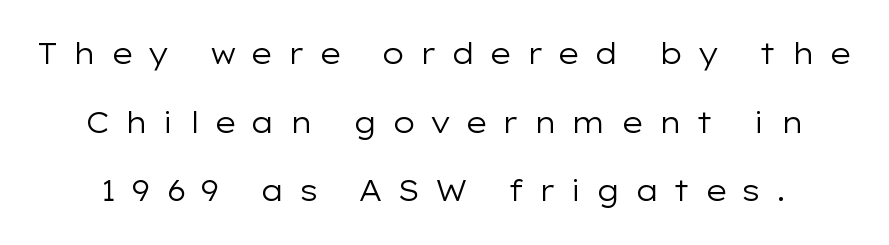
Q: Is the text bold? A: No.
Q: Is the text italic (slanted)? A: No, it is upright.
Q: Is the typeface a serif or a sans-serif typeface? A: Sans-serif.
Q: Is the text underlined? A: No.
Q: Is the spacing between letters normal or unusually wide? A: Unusually wide.
Q: Is the spacing between lines tight, normal or loose? A: Loose.
Q: Width (condensed, normal, or wide)? A: Wide.
Q: Stroke contrast? A: Low.
Q: x-height? A: Medium.
Q: Monospaced? A: No.
